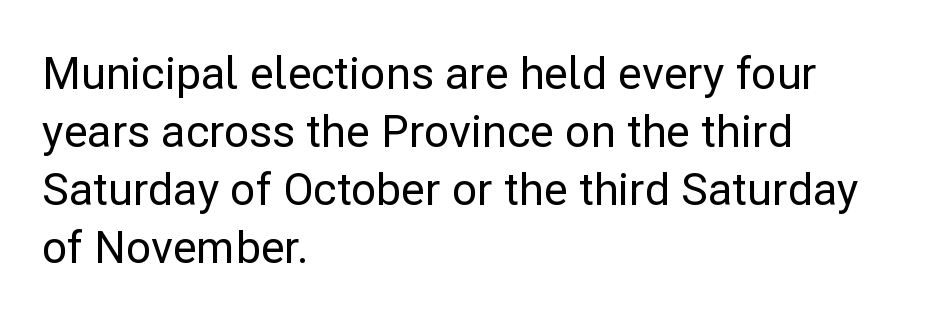
It's the straight-up-and-down kind of type. The passage shown is typed in a proportional face where columns would drift. Default kerning and tracking; the words read as compact shapes. Type without underlining. Type style note: lacks serifs.
